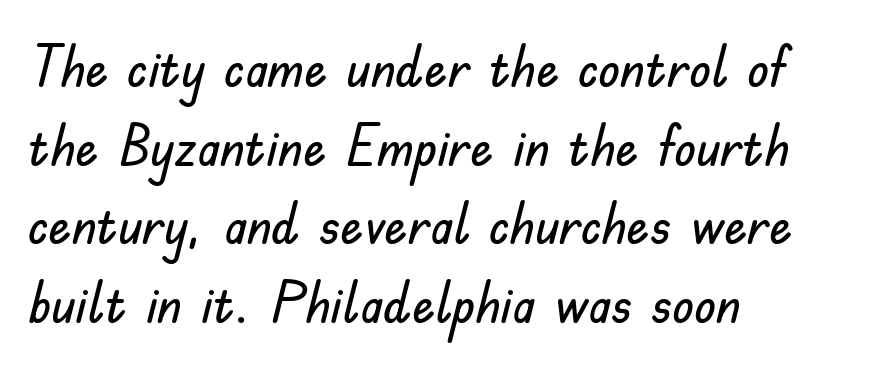
The image shows 57 px sans-serif type; set left-aligned, normal line spacing (1.38x), normal letter spacing, not underlined; low stroke contrast and a small x-height.
